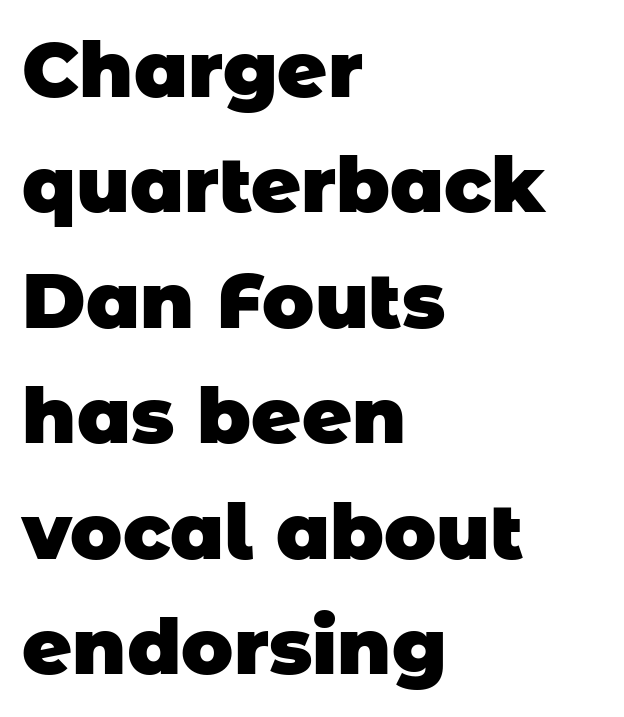
Q: Is the text bold? A: Yes.
Q: Is the typeface a serif or a sans-serif typeface? A: Sans-serif.
Q: Is the text underlined? A: No.
Q: How is the paragraph aligned? A: Left-aligned.
Q: Is the spacing between letters normal or unusually wide? A: Normal.
Q: Is the spacing between lines tight, normal or loose? A: Normal.
Q: Width (condensed, normal, or wide)? A: Normal.
Q: Stroke contrast? A: Low.
Q: x-height? A: Large.
Q: Monospaced? A: No.
